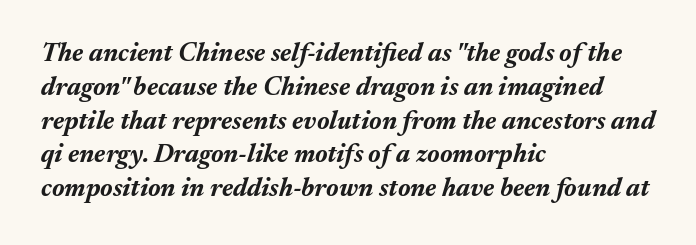
{"italic": "yes", "lean": "right", "slant_degrees": 17, "bold": "yes", "underline": "no", "align": "left", "line_spacing": "normal", "line_spacing_ratio": 1.3, "letter_spacing": "normal", "letter_spacing_em": 0.0, "glyph_px": 26}
